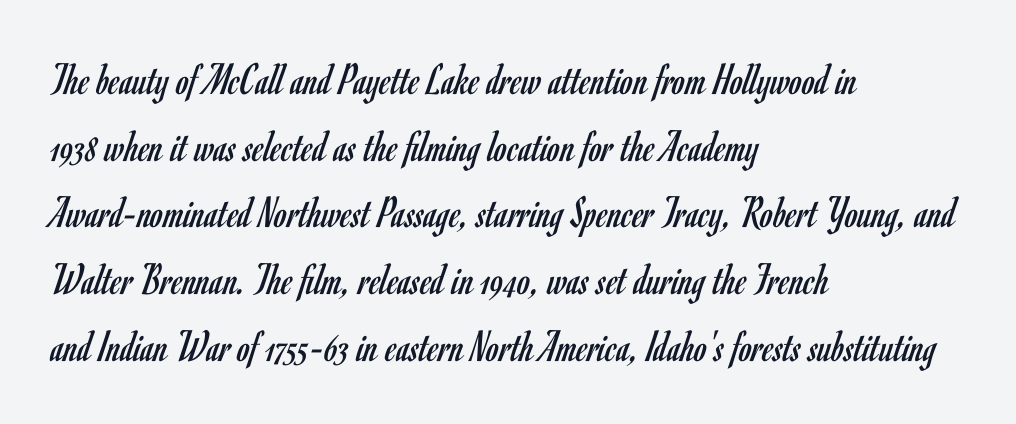
{"serif": "no", "bold": "no", "weight": "regular", "width": "condensed", "stroke_contrast": "low", "x_height": "small", "monospaced": "no", "underline": "no", "align": "left", "line_spacing": "normal", "line_spacing_ratio": 1.45, "letter_spacing": "normal", "letter_spacing_em": 0.0, "glyph_px": 46}
